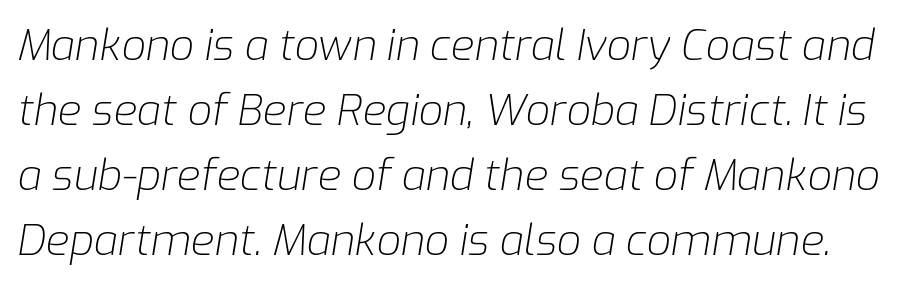
The image shows 43 px light type, italic (leaning right); set normal line spacing (1.51x), normal letter spacing, not underlined; low stroke contrast and a medium x-height.
